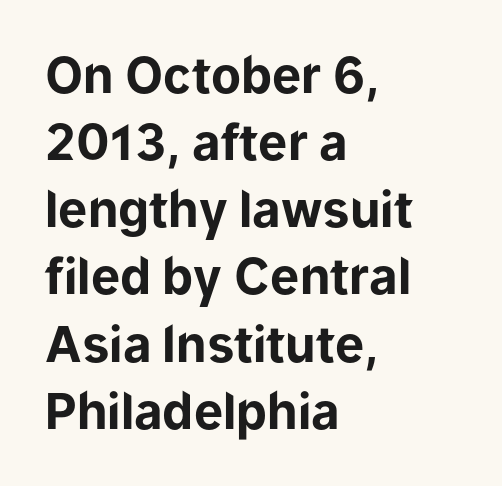
Leading matches the norm, producing a regular column. Classification — sans serif. The glyphs are unaccompanied by any horizontal stroke below them. Tracking here is standard; glyphs follow each other at the usual distance. Varying glyph widths throughout — classic text-font behaviour. Short and long lines alike share a common starting point at left.
